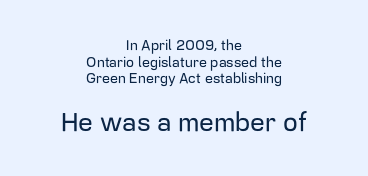
Q: Is the text italic (slanted)? A: No, it is upright.
Q: Is the text underlined? A: No.
Q: How is the paragraph aligned? A: Centered.
Q: Is the spacing between letters normal or unusually wide? A: Normal.
Q: Which block of text is set in a larger size, the first (top) or the second (bottom)? A: The second (bottom) one.
